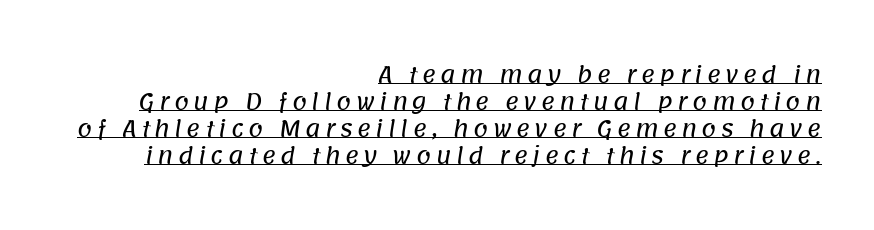
{"underline": "yes", "align": "right", "line_spacing": "normal", "line_spacing_ratio": 1.28, "letter_spacing": "wide", "letter_spacing_em": 0.21, "glyph_px": 21}
